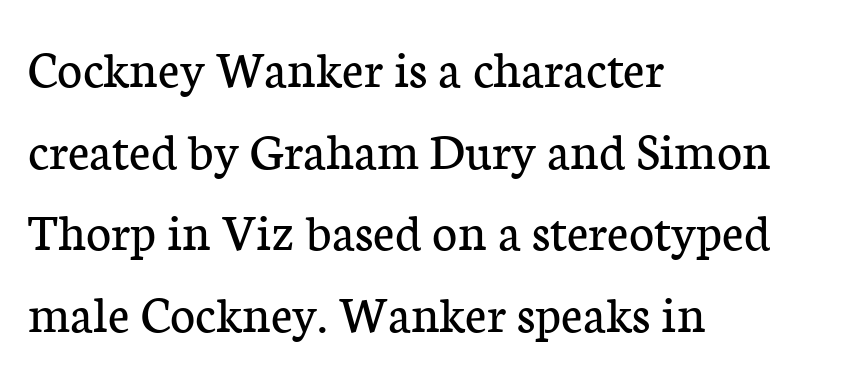
{"serif": "yes", "italic": "no", "bold": "no", "weight": "regular", "width": "normal", "stroke_contrast": "low", "x_height": "medium", "monospaced": "no", "underline": "no", "align": "left", "line_spacing": "normal", "line_spacing_ratio": 1.51, "letter_spacing": "normal", "letter_spacing_em": 0.0, "glyph_px": 54}
